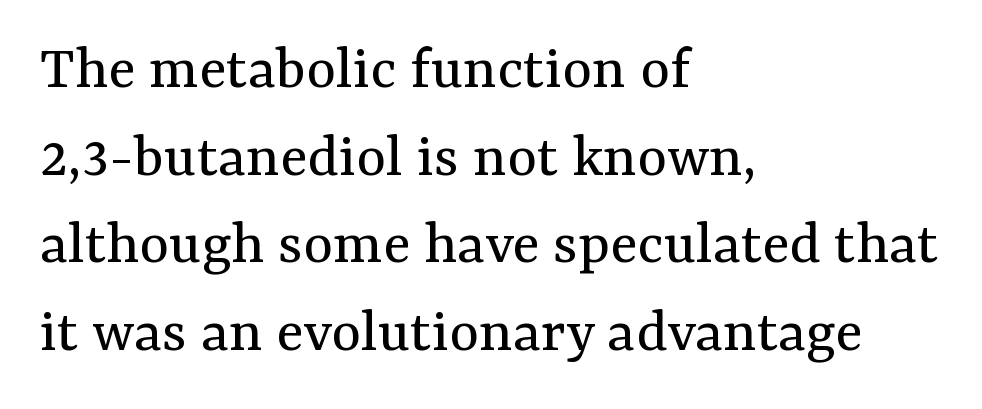
{"serif": "yes", "italic": "no", "bold": "no", "weight": "regular", "width": "normal", "stroke_contrast": "medium", "x_height": "medium", "monospaced": "no", "underline": "no", "align": "left", "line_spacing": "normal", "line_spacing_ratio": 1.37, "letter_spacing": "normal", "letter_spacing_em": 0.0, "glyph_px": 64}
